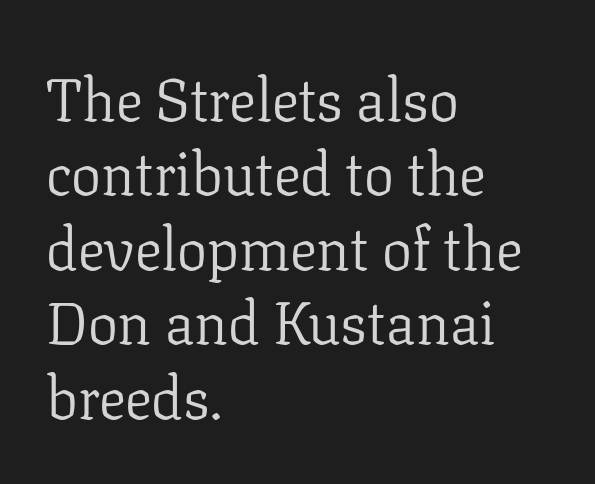
The image shows 60 px light serif type, upright; set left-aligned, line spacing 1.24x, normal letter spacing, not underlined; low stroke contrast and a medium x-height.
